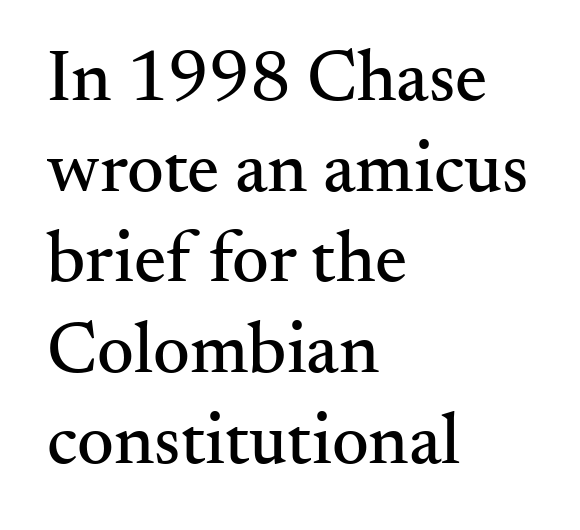
Rendered with straight, roman letterforms. Reading down the block, your eye returns to a fixed left position each line. Honestly, the letter spacing is just normal — you wouldn't notice it. Proportional: the letters do not fall into vertical columns.
